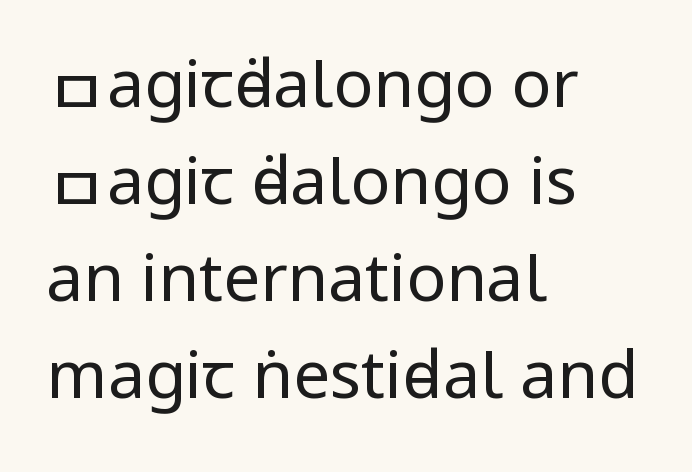
No chunkiness to these letters — they're not bold. The type sits square on the baseline with zero lean. The block of text has a typical density, with ordinary space between rows. Descenders are the only things crossing below the line. The rendering shows plain stroke endings on the letterforms — a sans-serif design.
